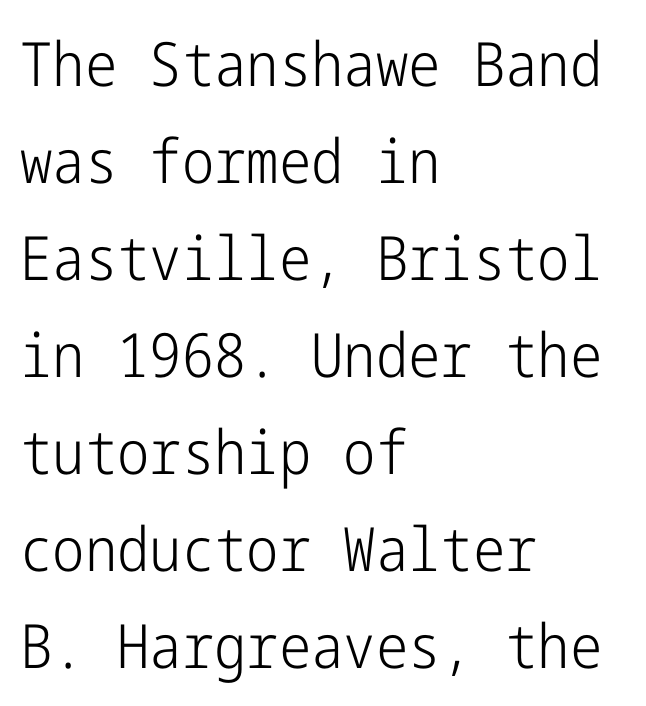
The image shows 61 px light, condensed sans-serif type, upright; set left-aligned, normal line spacing (1.59x), normal letter spacing, not underlined; low stroke contrast and a medium x-height.
